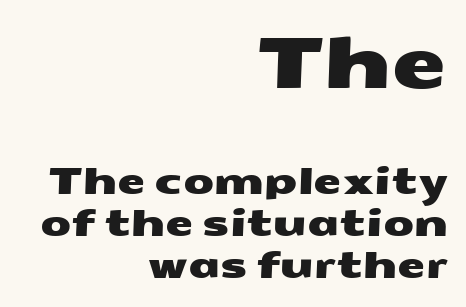
Q: Is the typeface a serif or a sans-serif typeface? A: Sans-serif.
Q: Is the text underlined? A: No.
Q: How is the paragraph aligned? A: Right-aligned.
Q: Is the spacing between letters normal or unusually wide? A: Normal.
Q: Which block of text is set in a larger size, the first (top) or the second (bottom)? A: The first (top) one.
Q: Width (condensed, normal, or wide)? A: Wide.
Q: Stroke contrast? A: Medium.
Q: x-height? A: Medium.
Q: Monospaced? A: No.
